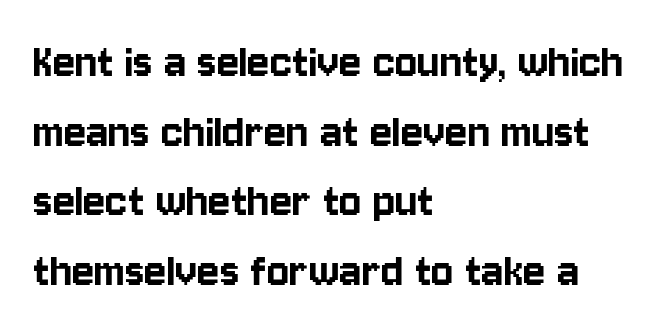
{"serif": "no", "italic": "no", "width": "condensed", "stroke_contrast": "low", "x_height": "large", "monospaced": "no", "underline": "no", "align": "left", "line_spacing": "normal", "line_spacing_ratio": 1.34, "letter_spacing": "normal", "letter_spacing_em": 0.0, "glyph_px": 52}
